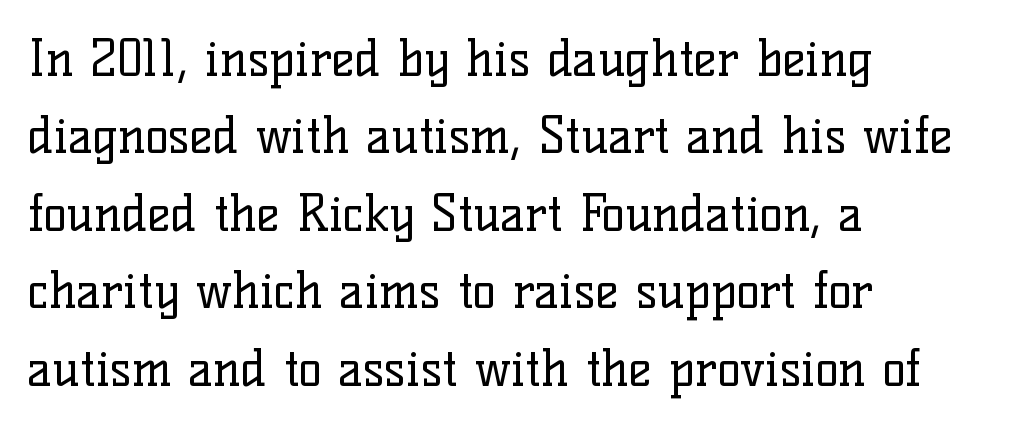
The image shows 49 px regular-weight serif type, upright; set left-aligned, normal line spacing (1.58x), normal letter spacing, not underlined; low stroke contrast and a medium x-height.
